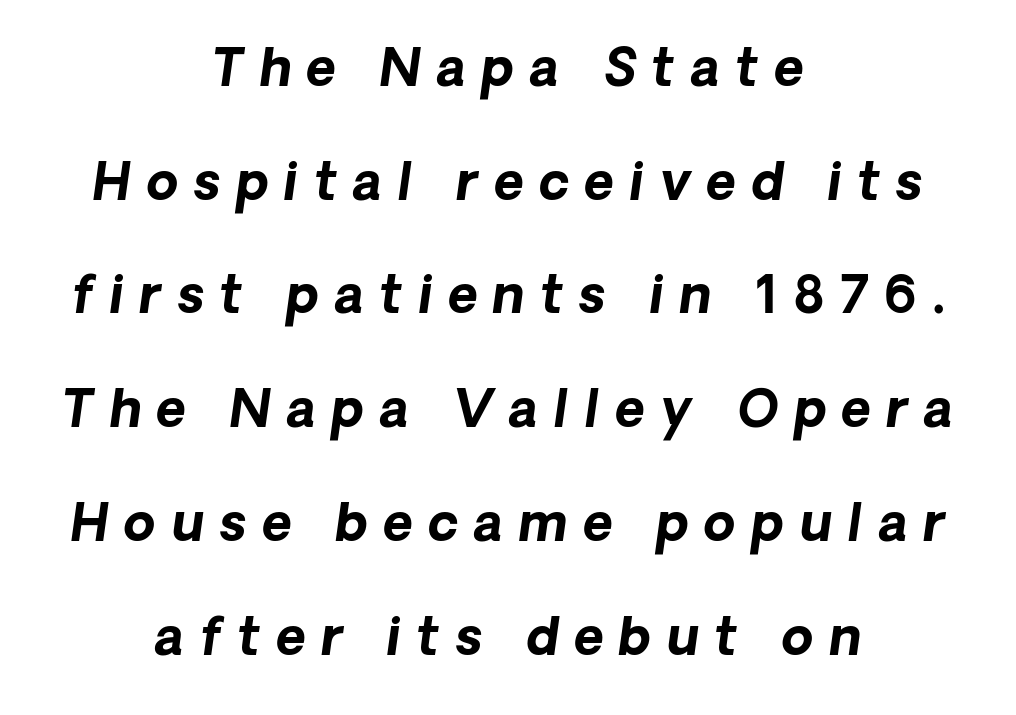
Horizontal alignment here is central, giving a formal, balanced look. Words float on clear page, feet unadorned. Bold? Absolutely — the strokes are thick and heavy. The whole block is typeset with a tilt. Each letter keeps its own natural width here, so spacing adapts to shape. Whoever set this chose breathing room over compactness in the vertical rhythm.
